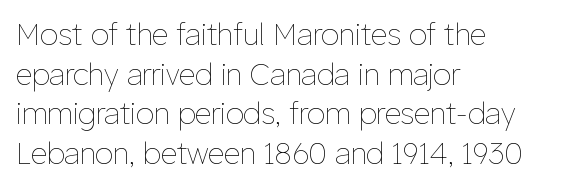
Q: Is the text bold? A: No.
Q: Is the text italic (slanted)? A: No, it is upright.
Q: Is the text underlined? A: No.
Q: How is the paragraph aligned? A: Left-aligned.
Q: Is the spacing between letters normal or unusually wide? A: Normal.
Q: Is the spacing between lines tight, normal or loose? A: Normal.
Q: Width (condensed, normal, or wide)? A: Normal.
Q: Stroke contrast? A: Low.
Q: x-height? A: Medium.
Q: Monospaced? A: No.
